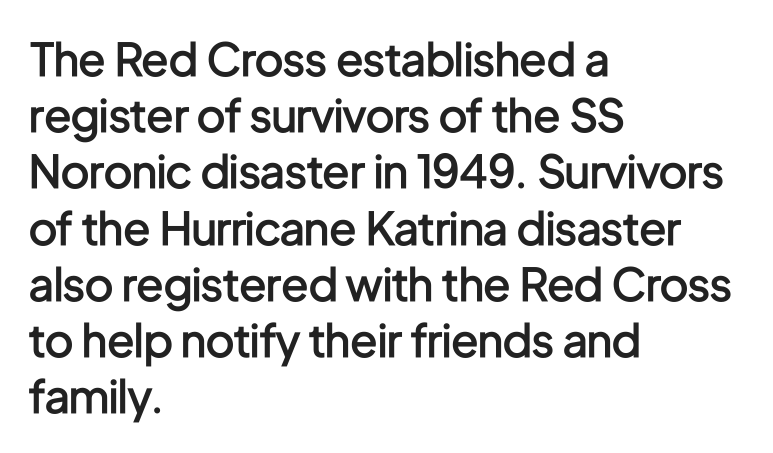
{"serif": "no", "italic": "no", "bold": "semi", "weight": "semibold", "width": "condensed", "stroke_contrast": "low", "x_height": "medium", "monospaced": "no", "underline": "no", "align": "left", "line_spacing": "normal", "line_spacing_ratio": 1.25, "letter_spacing": "normal", "letter_spacing_em": 0.0, "glyph_px": 45}
